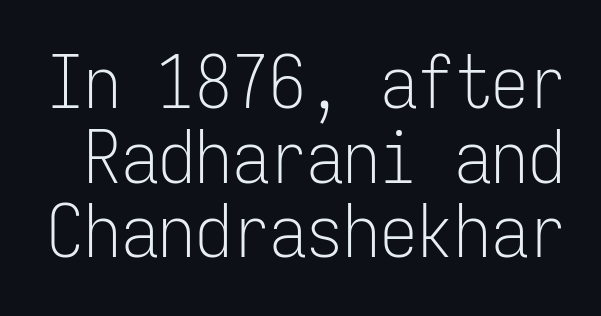
{"serif": "no", "italic": "no", "bold": "no", "weight": "light", "width": "condensed", "stroke_contrast": "low", "x_height": "medium", "monospaced": "yes", "underline": "no", "line_spacing": "tight", "line_spacing_ratio": 1.01, "letter_spacing": "normal", "letter_spacing_em": 0.0, "glyph_px": 74}
